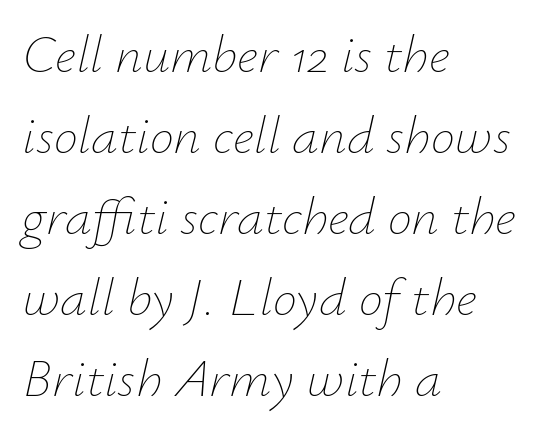
{"italic": "yes", "lean": "right", "slant_degrees": 12, "bold": "no", "weight": "thin", "width": "normal", "stroke_contrast": "low", "x_height": "small", "monospaced": "no", "underline": "no", "align": "left", "line_spacing": "normal", "line_spacing_ratio": 1.5, "letter_spacing": "normal", "letter_spacing_em": 0.0, "glyph_px": 54}
